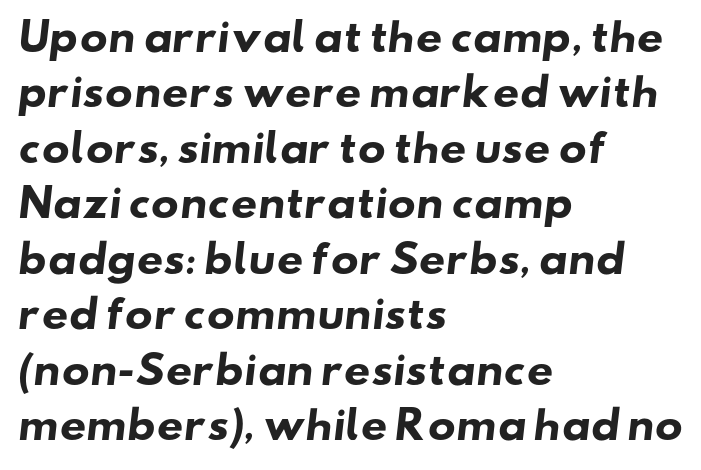
The paragraph has a hard left edge and a soft right edge. Whoever set this chose a conventional vertical rhythm. The letters carry no serifs — their stems end cleanly without finishing strokes. This rendering leaves character spacing at its baseline value. The face used here is proportionally spaced, like ordinary book or web type.
